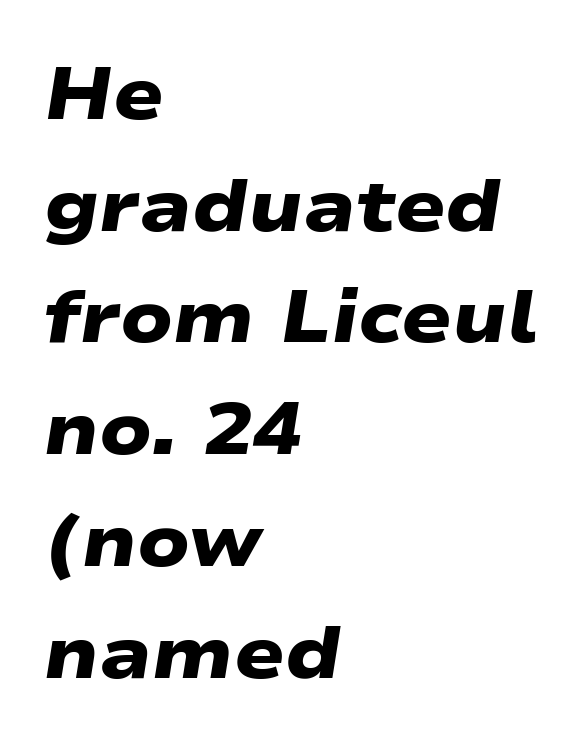
The image shows 74 px heavy, wide sans-serif type; set left-aligned, normal line spacing (1.51x), normal letter spacing, not underlined; low stroke contrast and a medium x-height.
